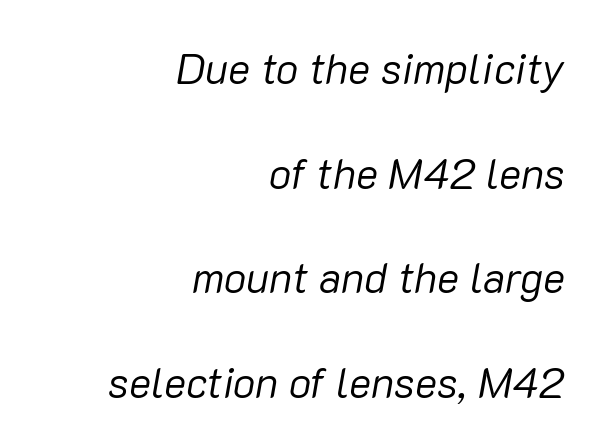
The designer dialed line spacing up above the default. A typesetter would call this zero additional tracking. Proportional: the letters do not fall into vertical columns. This rendering features lettering with no underline.
